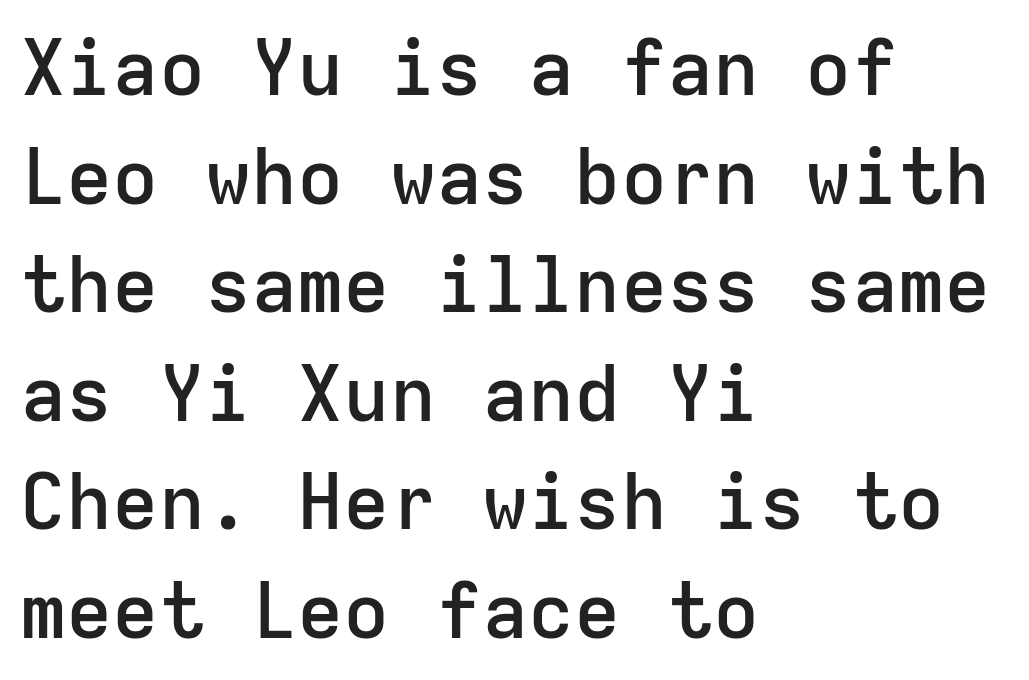
The image shows 77 px semibold sans-serif type, upright, monospaced; set left-aligned, normal line spacing (1.41x), normal letter spacing, not underlined; low stroke contrast and a medium x-height.
